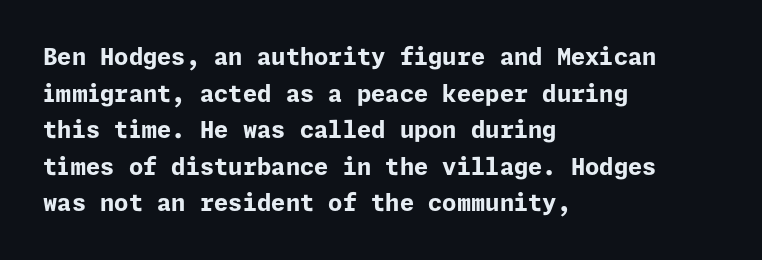
Q: Is the text bold? A: Yes.
Q: Is the text italic (slanted)? A: No, it is upright.
Q: Is the text underlined? A: No.
Q: How is the paragraph aligned? A: Left-aligned.
Q: Is the spacing between letters normal or unusually wide? A: Normal.
Q: Is the spacing between lines tight, normal or loose? A: Normal.
